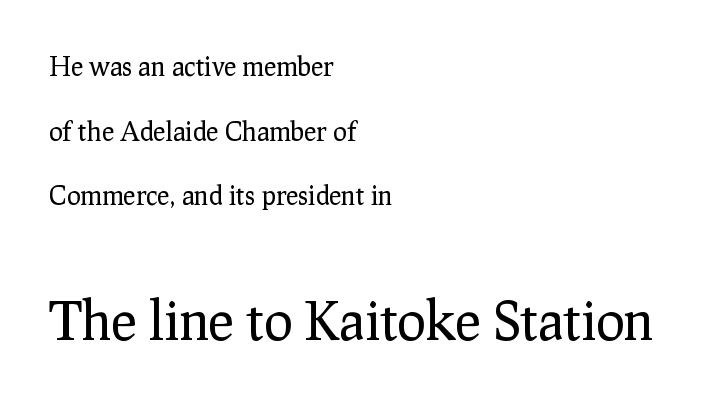
The image shows 53 px regular-weight serif type, upright; set left-aligned, loose line spacing (2.49x), normal letter spacing, not underlined; the second (bottom) block is 2.04x larger; low stroke contrast and a medium x-height.
